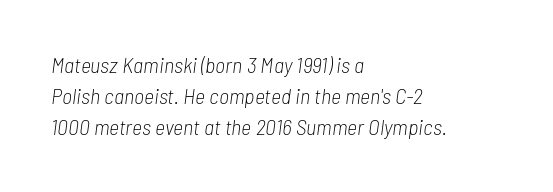
{"italic": "yes", "lean": "right", "slant_degrees": 7, "bold": "no", "underline": "no", "align": "left", "line_spacing": "normal", "line_spacing_ratio": 1.41, "letter_spacing": "normal", "letter_spacing_em": 0.0, "glyph_px": 22}
